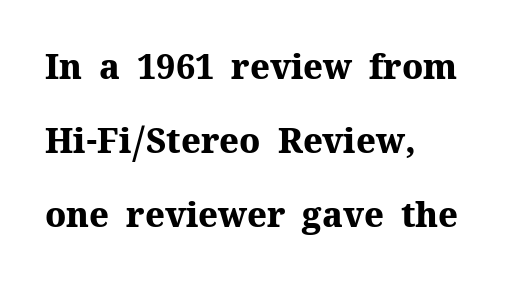
{"serif": "yes", "italic": "no", "bold": "yes", "weight": "heavy", "width": "normal", "stroke_contrast": "medium", "x_height": "medium", "monospaced": "no", "underline": "no", "align": "left", "line_spacing": "loose", "line_spacing_ratio": 2.18, "letter_spacing": "normal", "letter_spacing_em": 0.0, "glyph_px": 34}
